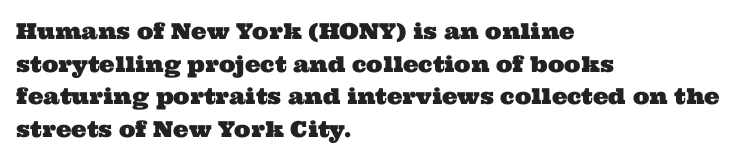
Q: Is the text underlined? A: No.
Q: How is the paragraph aligned? A: Left-aligned.
Q: Is the spacing between letters normal or unusually wide? A: Normal.
Q: Is the spacing between lines tight, normal or loose? A: Normal.
